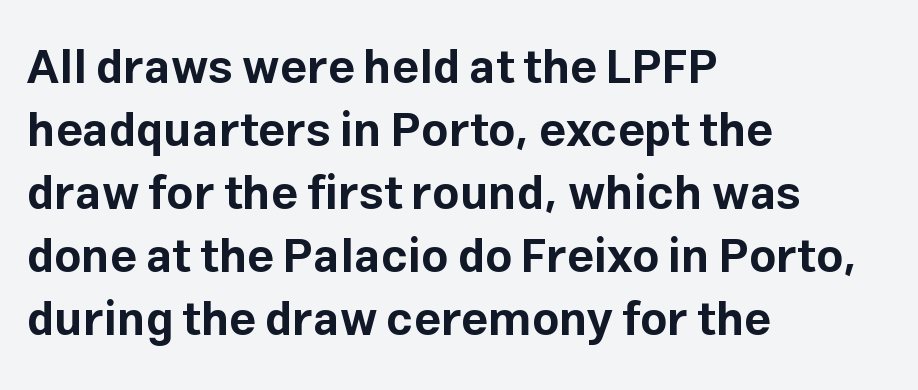
The axis of the letterforms is exactly vertical. Stroke thickness is high; the sample reads as a true bold. Serifs: no, the terminals of the letterforms are clean. Varying glyph widths throughout — classic text-font behaviour. The typesetter chose a ragged-right arrangement here. The letterforms sit shoulder to shoulder at normal distance.
